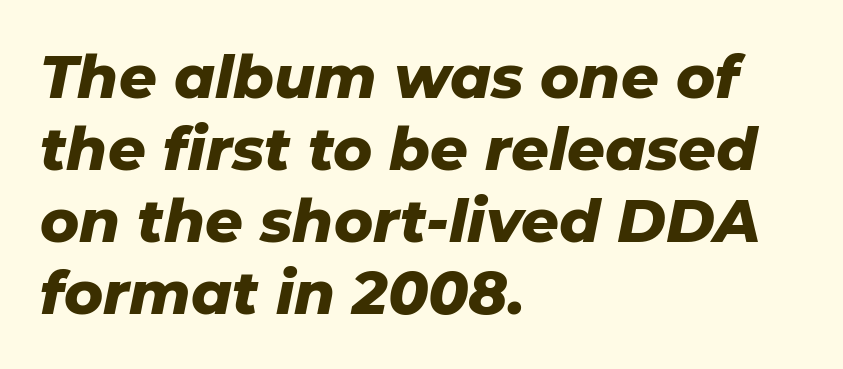
{"italic": "yes", "lean": "right", "slant_degrees": 11, "bold": "yes", "weight": "heavy", "width": "normal", "stroke_contrast": "low", "x_height": "medium", "monospaced": "no", "underline": "no", "align": "left", "line_spacing_ratio": 1.22, "letter_spacing": "normal", "letter_spacing_em": 0.0, "glyph_px": 59}
